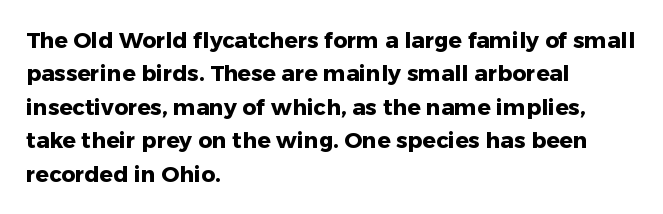
The image shows 22 px bold type, upright; set left-aligned, normal line spacing (1.52x), normal letter spacing, not underlined.
